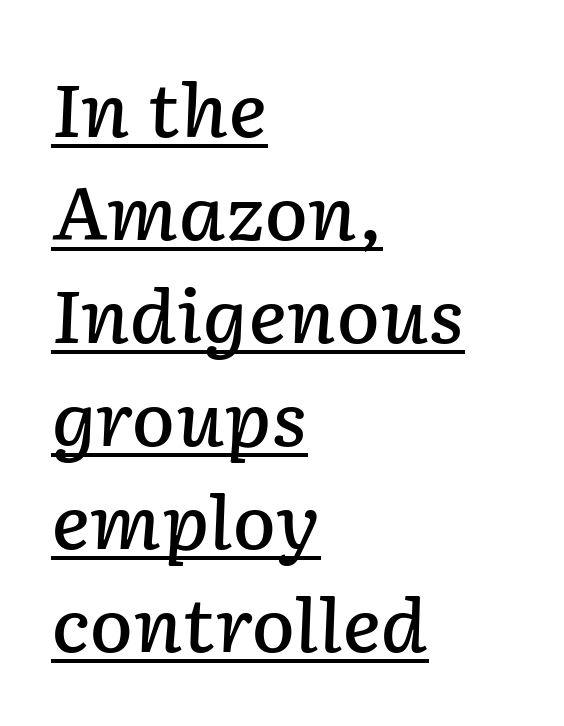
Q: Is the text bold? A: Semi-bold.
Q: Is the text italic (slanted)? A: Yes, it leans right by about 2 degrees.
Q: Is the text underlined? A: Yes.
Q: How is the paragraph aligned? A: Left-aligned.
Q: Is the spacing between letters normal or unusually wide? A: Normal.
Q: Is the spacing between lines tight, normal or loose? A: Normal.
Q: Width (condensed, normal, or wide)? A: Normal.
Q: Stroke contrast? A: Low.
Q: x-height? A: Medium.
Q: Monospaced? A: No.
